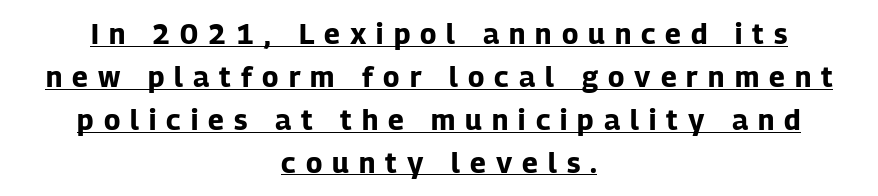
This sample uses an upright cut, with every glyph sitting square on the baseline. The rendering uses a moderate line-height, typical for paragraphs. The specimen includes a rule beneath the text block's lines. Stroke terminals: plain, sans-serif. Students, this is bold: see how much ink each stroke carries. Do the characters align in a grid? No, the font is proportional.
